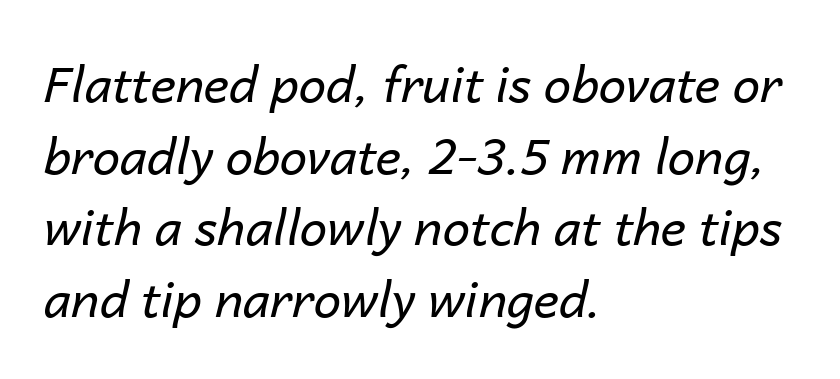
The image shows 49 px regular-weight type, italic (leaning right); set left-aligned, normal line spacing (1.46x), normal letter spacing, not underlined; low stroke contrast and a medium x-height.
